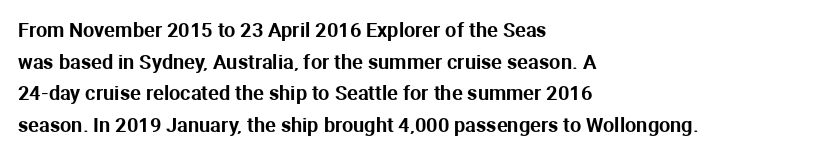
The image shows 20 px text type, upright; set left-aligned, normal line spacing (1.58x), normal letter spacing, not underlined.
